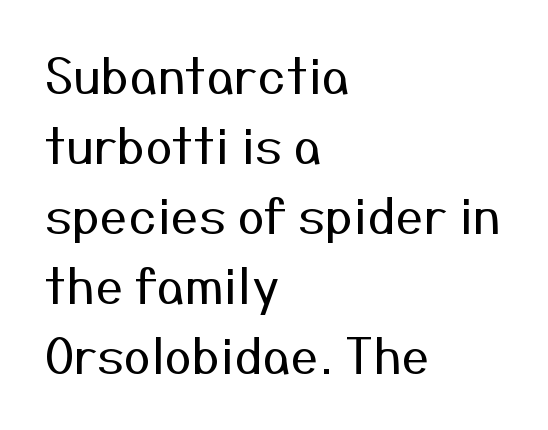
The image shows 49 px regular-weight sans-serif type, upright; set left-aligned, normal line spacing (1.43x), normal letter spacing, not underlined; medium stroke contrast and a medium x-height.
